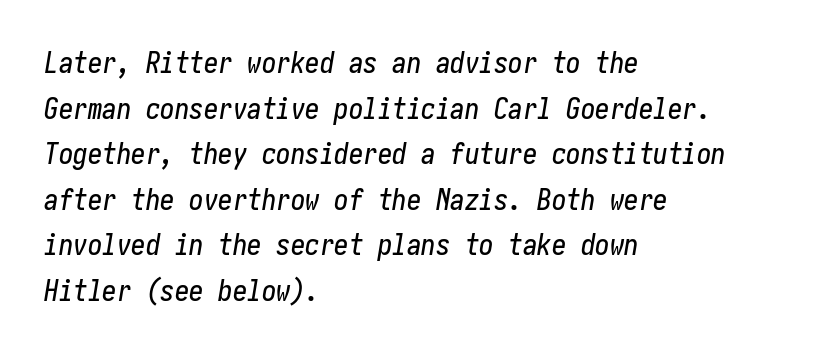
The image shows 29 px condensed type, italic (leaning right); set left-aligned, normal line spacing (1.57x), normal letter spacing, not underlined; low stroke contrast and a medium x-height.
